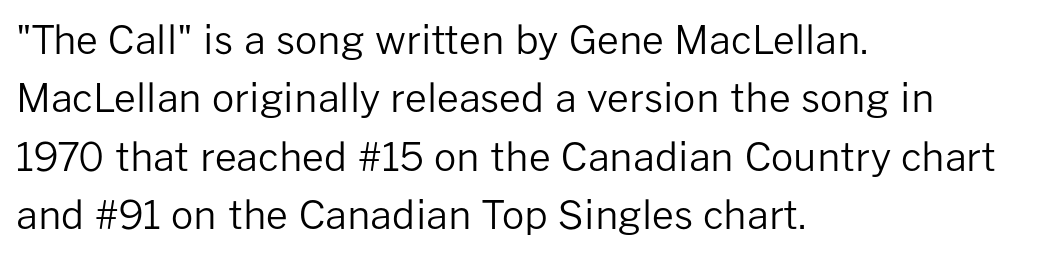
{"serif": "no", "italic": "no", "bold": "no", "weight": "regular", "width": "normal", "stroke_contrast": "low", "x_height": "medium", "monospaced": "no", "underline": "no", "align": "left", "line_spacing": "normal", "line_spacing_ratio": 1.5, "letter_spacing": "normal", "letter_spacing_em": 0.0, "glyph_px": 39}
